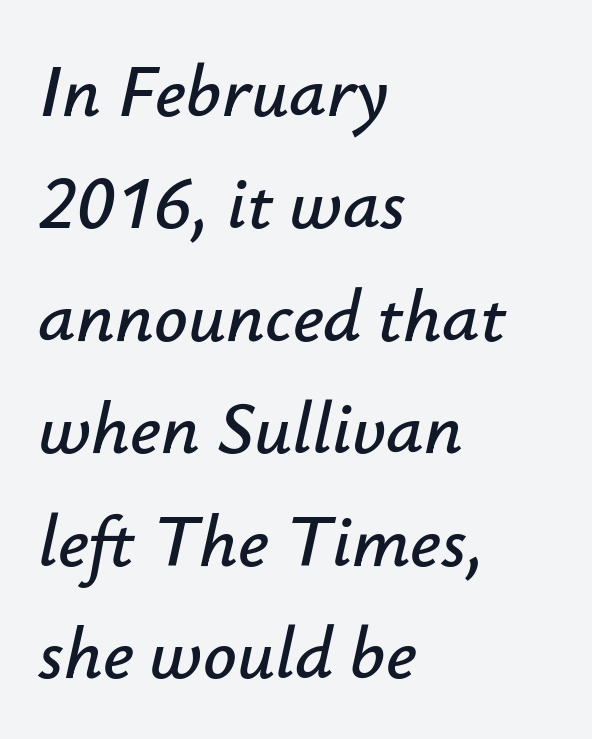
Q: Is the text italic (slanted)? A: Yes, it leans right by about 12 degrees.
Q: Is the text underlined? A: No.
Q: How is the paragraph aligned? A: Left-aligned.
Q: Is the spacing between letters normal or unusually wide? A: Normal.
Q: Is the spacing between lines tight, normal or loose? A: Normal.
Q: Width (condensed, normal, or wide)? A: Normal.
Q: Stroke contrast? A: Low.
Q: x-height? A: Small.
Q: Monospaced? A: No.
